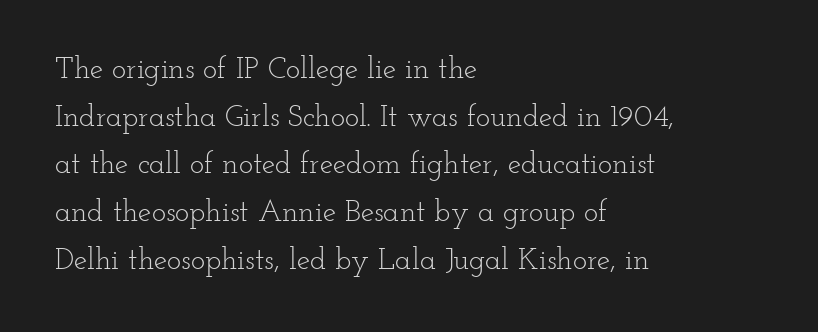
Q: Is the text bold? A: No.
Q: Is the text italic (slanted)? A: No, it is upright.
Q: Is the typeface a serif or a sans-serif typeface? A: Serif.
Q: Is the text underlined? A: No.
Q: How is the paragraph aligned? A: Left-aligned.
Q: Is the spacing between letters normal or unusually wide? A: Normal.
Q: Is the spacing between lines tight, normal or loose? A: Normal.
Q: Width (condensed, normal, or wide)? A: Wide.
Q: Stroke contrast? A: Low.
Q: x-height? A: Small.
Q: Monospaced? A: No.
